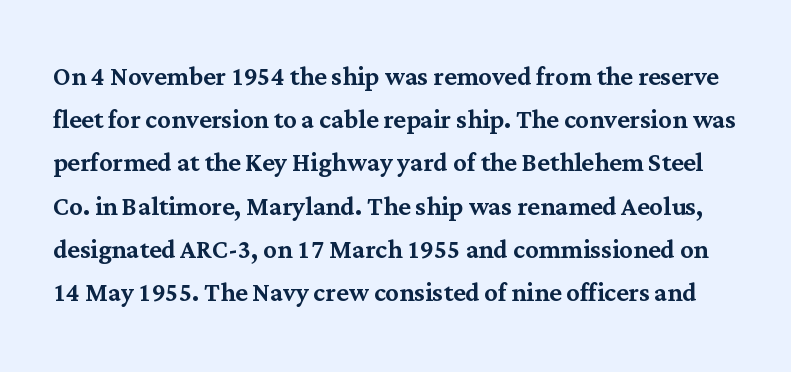
Check the space under the baseline: it is left empty. Nope, not italic — everything's standing straight. The rendering keeps characters at their native spacing. Students, observe: this is what conventionally led text looks like.
